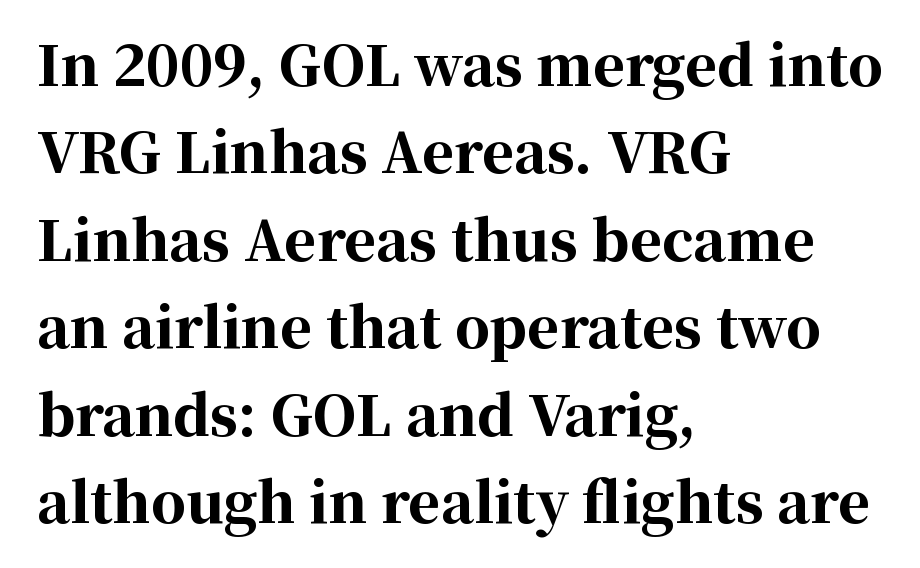
The image shows 55 px bold serif type, upright; set left-aligned, normal line spacing (1.59x), normal letter spacing, not underlined; high stroke contrast and a medium x-height.
